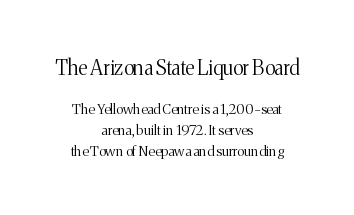
Q: Is the text bold? A: No.
Q: Is the text italic (slanted)? A: No, it is upright.
Q: Is the text underlined? A: No.
Q: How is the paragraph aligned? A: Centered.
Q: Is the spacing between letters normal or unusually wide? A: Normal.
Q: Is the spacing between lines tight, normal or loose? A: Normal.
Q: Which block of text is set in a larger size, the first (top) or the second (bottom)? A: The first (top) one.
